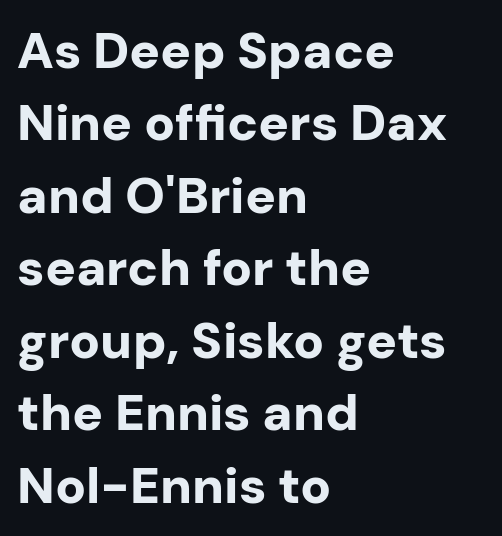
{"serif": "no", "italic": "no", "bold": "yes", "weight": "bold", "width": "normal", "stroke_contrast": "low", "x_height": "medium", "monospaced": "no", "underline": "no", "align": "left", "line_spacing": "normal", "line_spacing_ratio": 1.42, "letter_spacing": "normal", "letter_spacing_em": 0.0, "glyph_px": 51}
